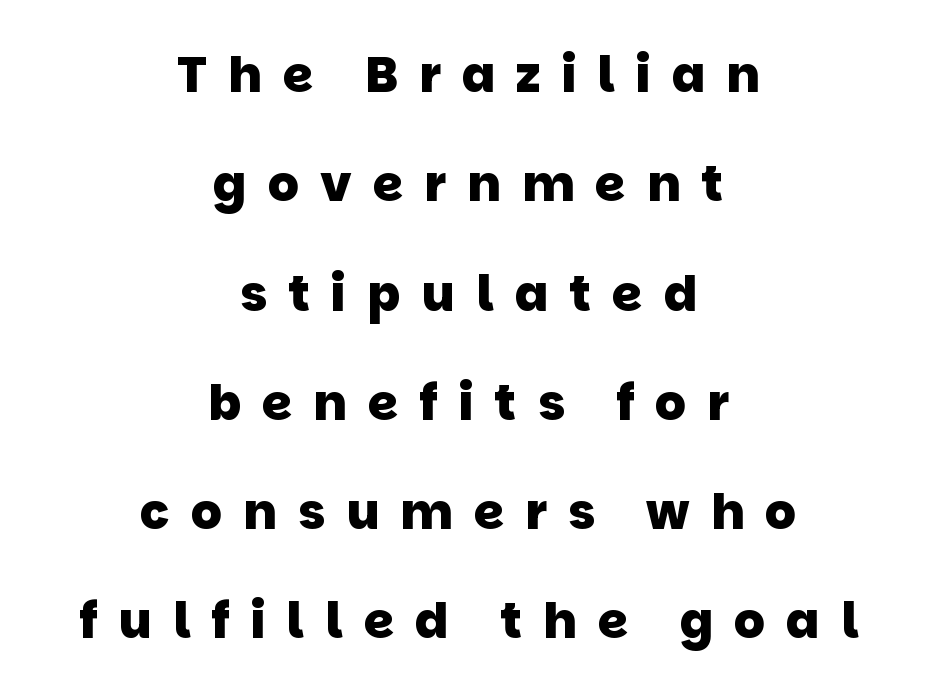
The image shows 49 px heavy sans-serif type; set centered, loose line spacing (2.23x), unusually wide letter spacing (+0.43 em), not underlined; low stroke contrast and a large x-height.
